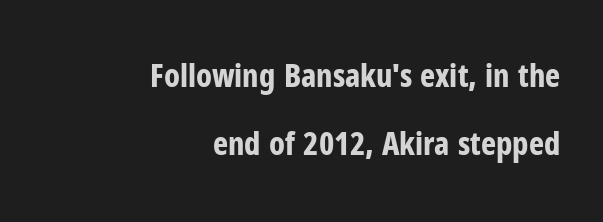
All the whitespace from short lines collects on the left. This is the regular roman posture of the typeface. The line texture is even and compact thanks to regular tracking. A great deal of white space separates one row of letters from the next.
